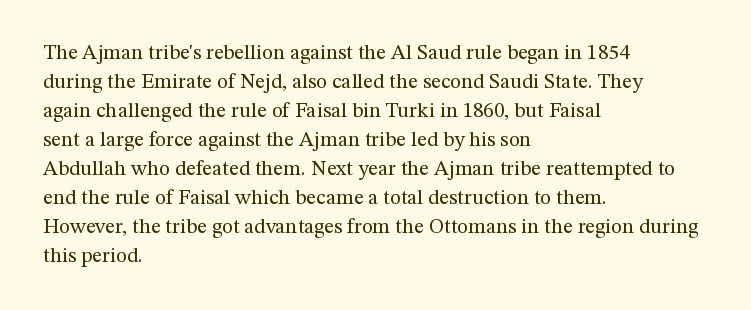
{"italic": "no", "bold": "no", "underline": "no", "align": "left", "line_spacing": "normal", "line_spacing_ratio": 1.38, "letter_spacing": "normal", "letter_spacing_em": 0.0, "glyph_px": 21}
